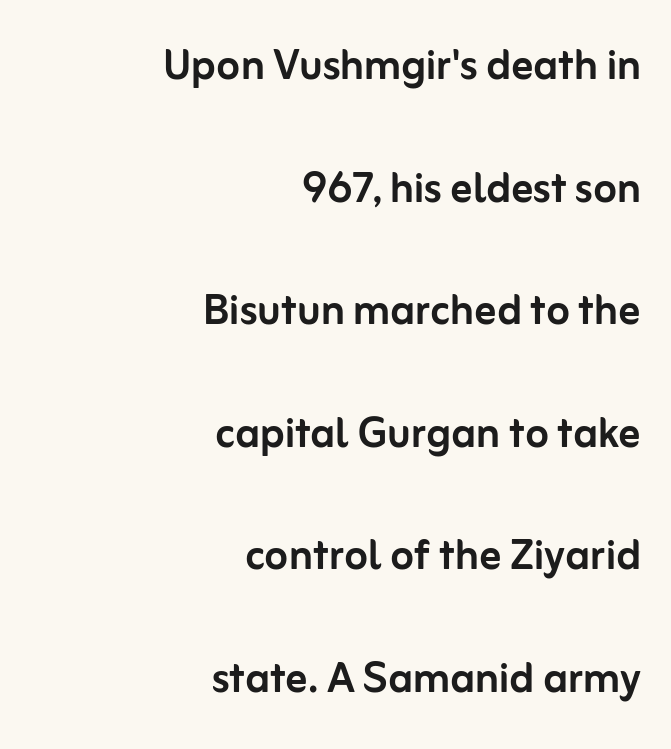
{"serif": "no", "italic": "no", "width": "normal", "stroke_contrast": "low", "x_height": "medium", "monospaced": "no", "underline": "no", "align": "right", "line_spacing": "loose", "line_spacing_ratio": 2.27, "letter_spacing": "normal", "letter_spacing_em": 0.0, "glyph_px": 54}
